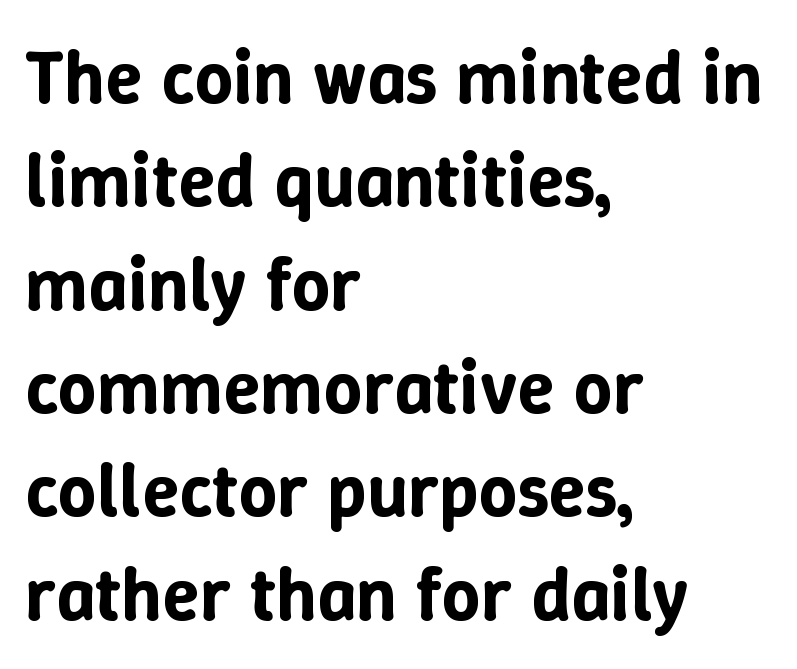
Caption: standard tracking, unaltered. The setting favours the left margin, as ordinary paragraphs usually do. Check the space under the baseline: it is left empty. Quick note: not italic, upright. Is there much room between lines? A standard amount, neither cramped nor airy. This sample has the flowing, uneven cadence of proportional lettering.
